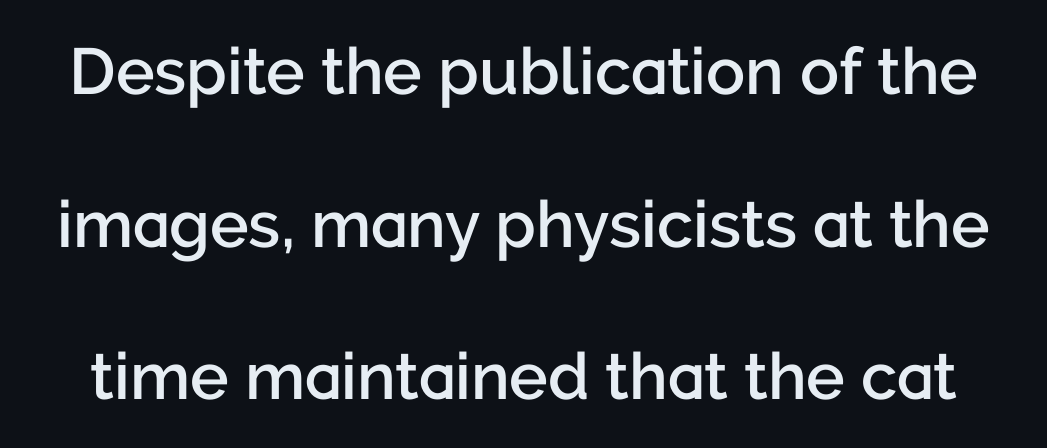
The image shows 65 px semibold sans-serif type, upright; set loose line spacing (2.35x), normal letter spacing, not underlined; low stroke contrast and a medium x-height.
